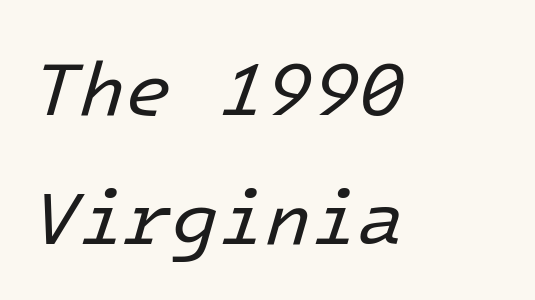
Q: Is the text bold? A: No.
Q: Is the text italic (slanted)? A: Yes, it leans right by about 16 degrees.
Q: Is the text underlined? A: No.
Q: How is the paragraph aligned? A: Left-aligned.
Q: Is the spacing between letters normal or unusually wide? A: Normal.
Q: Is the spacing between lines tight, normal or loose? A: Normal.
Q: Width (condensed, normal, or wide)? A: Normal.
Q: Stroke contrast? A: Low.
Q: x-height? A: Medium.
